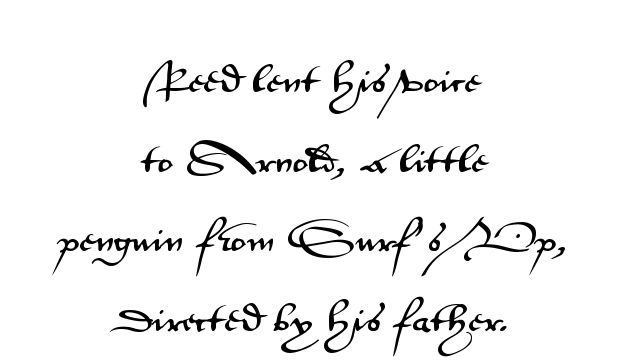
Q: Is the text italic (slanted)? A: Yes.
Q: Is the typeface a serif or a sans-serif typeface? A: Sans-serif.
Q: Is the text underlined? A: No.
Q: How is the paragraph aligned? A: Centered.
Q: Is the spacing between letters normal or unusually wide? A: Normal.
Q: Is the spacing between lines tight, normal or loose? A: Loose.
Q: Width (condensed, normal, or wide)? A: Wide.
Q: Stroke contrast? A: Medium.
Q: x-height? A: Small.
Q: Monospaced? A: No.
